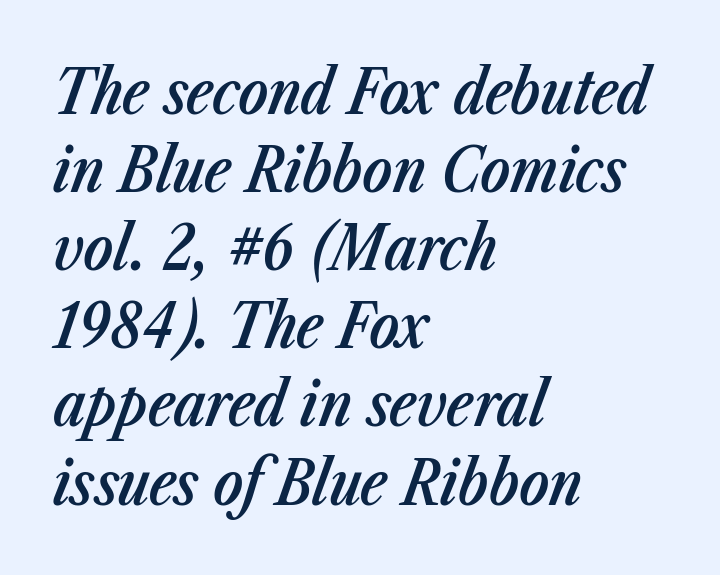
Q: Is the text bold? A: Semi-bold.
Q: Is the text italic (slanted)? A: Yes, it leans right by about 23 degrees.
Q: Is the text underlined? A: No.
Q: How is the paragraph aligned? A: Left-aligned.
Q: Is the spacing between letters normal or unusually wide? A: Normal.
Q: Is the spacing between lines tight, normal or loose? A: Normal.
Q: Width (condensed, normal, or wide)? A: Condensed.
Q: Stroke contrast? A: Low.
Q: x-height? A: Medium.
Q: Monospaced? A: No.
